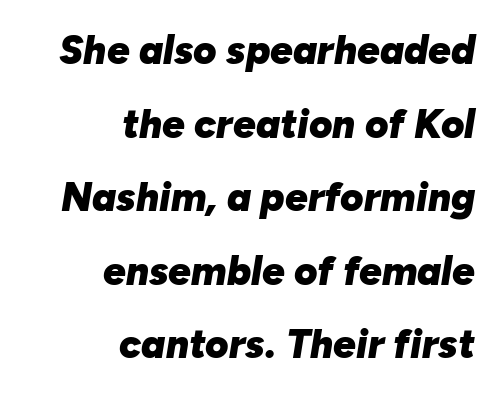
The image shows 40 px heavy type, italic (leaning right); set right-aligned, line spacing 1.84x, normal letter spacing, not underlined; low stroke contrast and a medium x-height.
